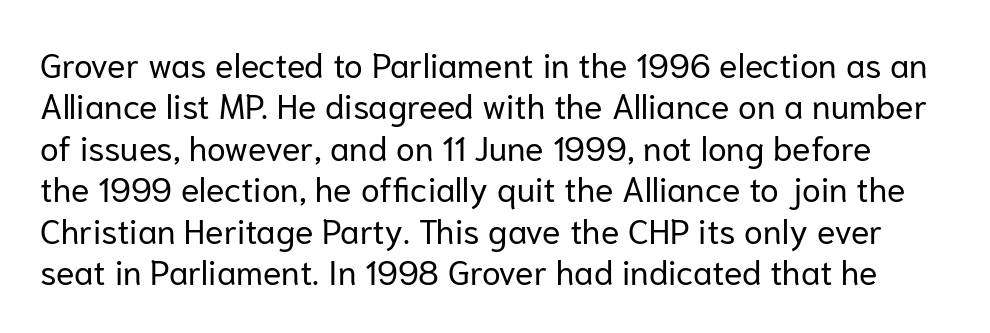
The image shows 34 px regular-weight sans-serif type, upright; set line spacing 1.22x, normal letter spacing, not underlined; low stroke contrast and a medium x-height.
